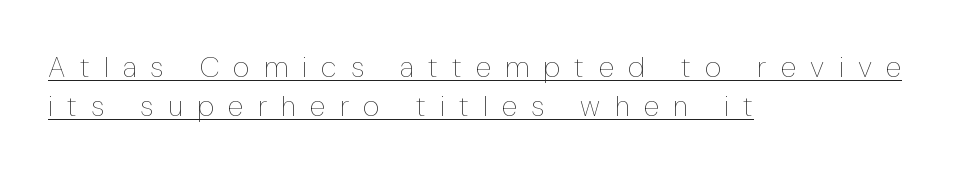
Q: Is the text bold? A: No.
Q: Is the text italic (slanted)? A: No, it is upright.
Q: Is the text underlined? A: Yes.
Q: How is the paragraph aligned? A: Left-aligned.
Q: Is the spacing between letters normal or unusually wide? A: Unusually wide.
Q: Is the spacing between lines tight, normal or loose? A: Normal.
Q: Width (condensed, normal, or wide)? A: Condensed.
Q: Stroke contrast? A: Low.
Q: x-height? A: Medium.
Q: Monospaced? A: No.
